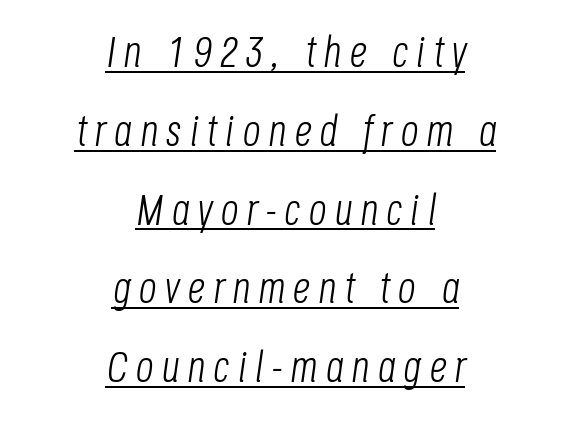
The image shows 44 px light, condensed type, italic (leaning right); set centered, line spacing 1.79x, underlined; low stroke contrast and a large x-height.
